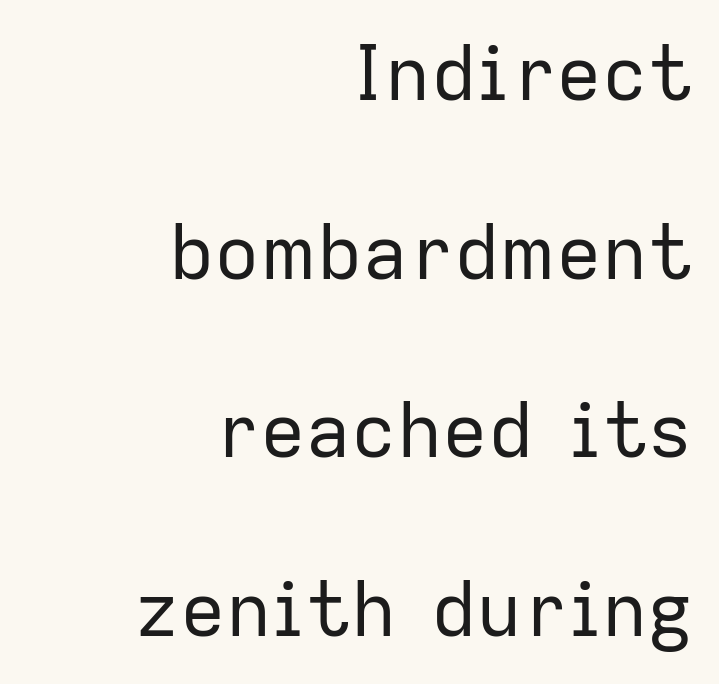
The image shows 76 px regular-weight sans-serif type, upright; set right-aligned, loose line spacing (2.35x), normal letter spacing, not underlined; low stroke contrast and a medium x-height.
